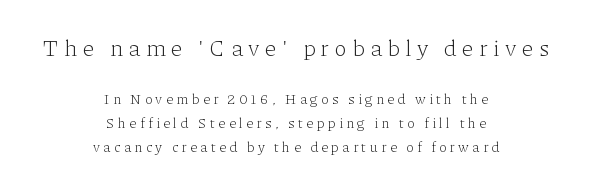
Q: Is the text bold? A: No.
Q: Is the text italic (slanted)? A: No, it is upright.
Q: Is the text underlined? A: No.
Q: How is the paragraph aligned? A: Centered.
Q: Is the spacing between letters normal or unusually wide? A: Unusually wide.
Q: Which block of text is set in a larger size, the first (top) or the second (bottom)? A: The first (top) one.
